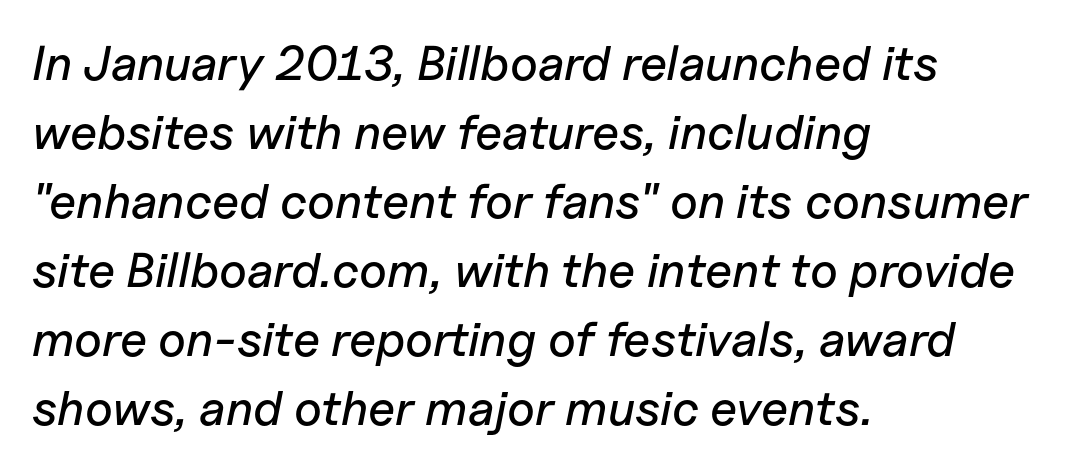
{"italic": "yes", "lean": "right", "slant_degrees": 11, "width": "normal", "stroke_contrast": "low", "x_height": "medium", "monospaced": "no", "underline": "no", "align": "left", "line_spacing": "normal", "line_spacing_ratio": 1.41, "letter_spacing": "normal", "letter_spacing_em": 0.0, "glyph_px": 49}
